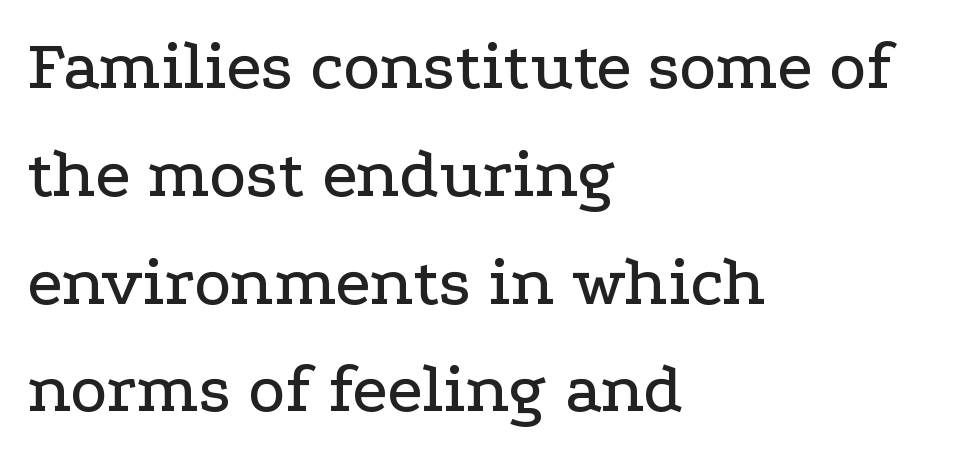
The image shows 70 px wide serif type, upright; set left-aligned, normal line spacing (1.54x), normal letter spacing, not underlined; low stroke contrast and a medium x-height.
